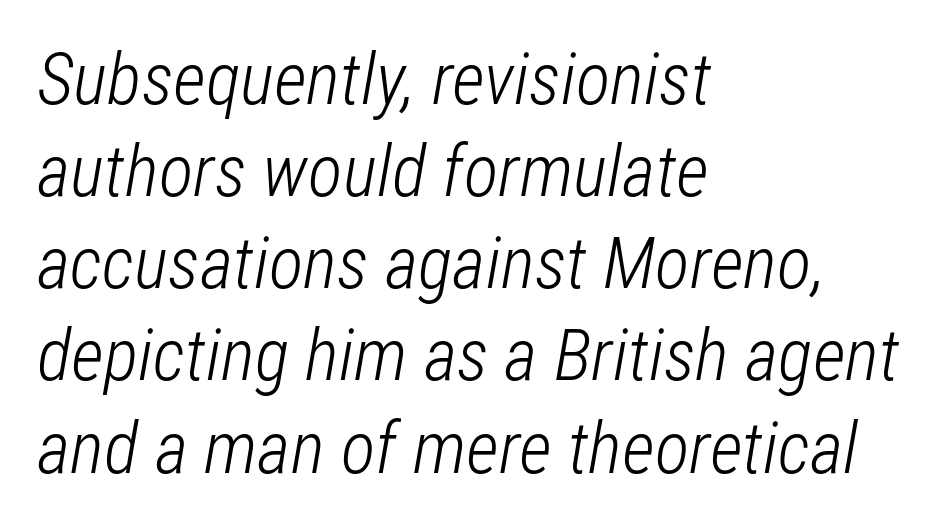
Q: Is the text bold? A: No.
Q: Is the text italic (slanted)? A: Yes, it leans right by about 12 degrees.
Q: Is the text underlined? A: No.
Q: How is the paragraph aligned? A: Left-aligned.
Q: Is the spacing between letters normal or unusually wide? A: Normal.
Q: Is the spacing between lines tight, normal or loose? A: Normal.
Q: Width (condensed, normal, or wide)? A: Condensed.
Q: Stroke contrast? A: Low.
Q: x-height? A: Medium.
Q: Monospaced? A: No.
